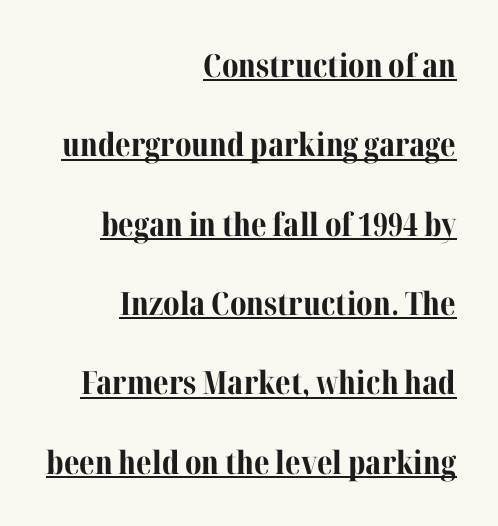
The image shows 32 px bold serif type, upright; set right-aligned, loose line spacing (2.48x), normal letter spacing, underlined; medium stroke contrast and a medium x-height.
